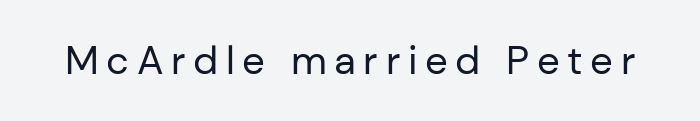
The image shows 40 px regular-weight sans-serif type, upright; set not underlined; low stroke contrast and a medium x-height.
